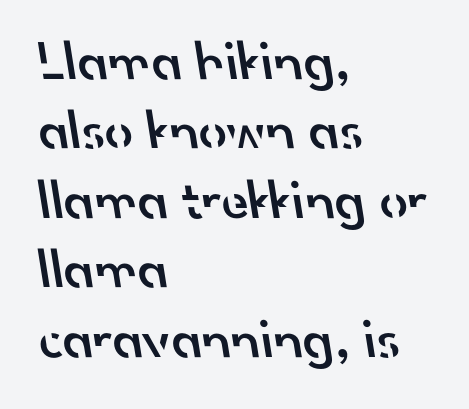
Q: Is the text bold? A: Semi-bold.
Q: Is the typeface a serif or a sans-serif typeface? A: Sans-serif.
Q: Is the text underlined? A: No.
Q: How is the paragraph aligned? A: Left-aligned.
Q: Is the spacing between letters normal or unusually wide? A: Normal.
Q: Width (condensed, normal, or wide)? A: Normal.
Q: Stroke contrast? A: Low.
Q: x-height? A: Small.
Q: Monospaced? A: No.
